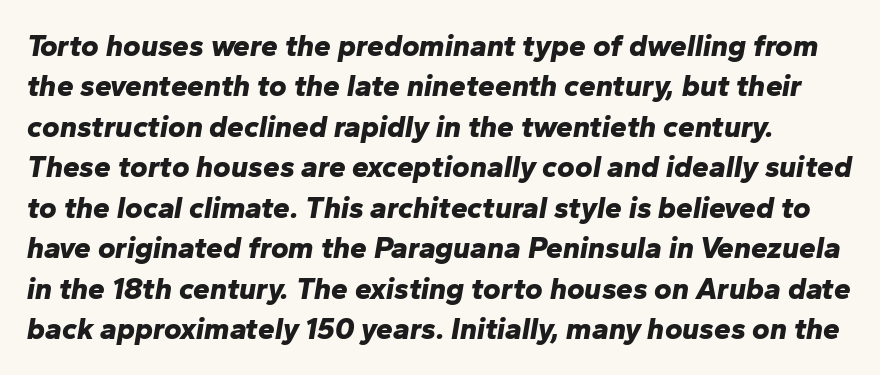
Q: Is the text bold? A: Yes.
Q: Is the text italic (slanted)? A: Yes, it leans right by about 10 degrees.
Q: Is the text underlined? A: No.
Q: Is the spacing between letters normal or unusually wide? A: Normal.
Q: Is the spacing between lines tight, normal or loose? A: Normal.
Q: Width (condensed, normal, or wide)? A: Normal.
Q: Stroke contrast? A: Low.
Q: x-height? A: Medium.
Q: Monospaced? A: No.
